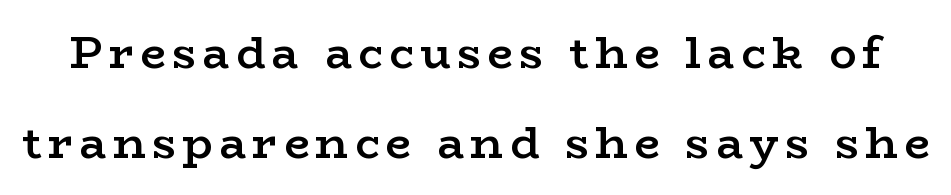
Think of a printed novel: that variable character pitch is what you see here. The letters carry serifs — small finishing strokes at the ends of their stems. The typography opts for an upright posture over an oblique one. Baseline-to-baseline distance is far greater than the letter height. Quick note: underline off.
